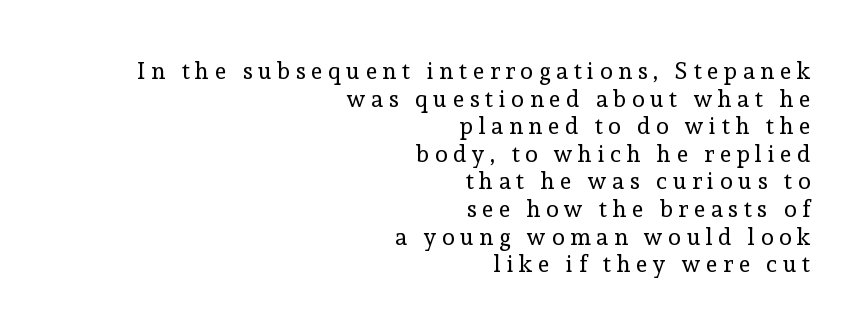
{"italic": "no", "bold": "no", "underline": "no", "align": "right", "line_spacing_ratio": 1.2, "letter_spacing": "wide", "letter_spacing_em": 0.25, "glyph_px": 23}
